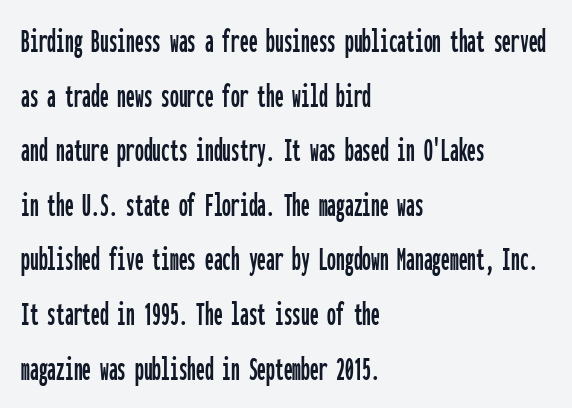
{"serif": "no", "italic": "no", "width": "condensed", "stroke_contrast": "low", "x_height": "medium", "monospaced": "yes", "underline": "no", "align": "left", "line_spacing": "normal", "line_spacing_ratio": 1.56, "letter_spacing": "normal", "letter_spacing_em": 0.0, "glyph_px": 35}
